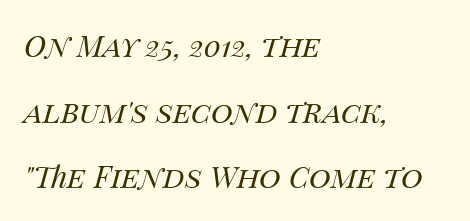
{"italic": "yes", "lean": "right", "slant_degrees": 14, "bold": "no", "weight": "regular", "width": "normal", "stroke_contrast": "medium", "x_height": "large", "monospaced": "no", "underline": "no", "align": "left", "line_spacing": "loose", "line_spacing_ratio": 2.19, "letter_spacing": "normal", "letter_spacing_em": 0.0, "glyph_px": 30}
